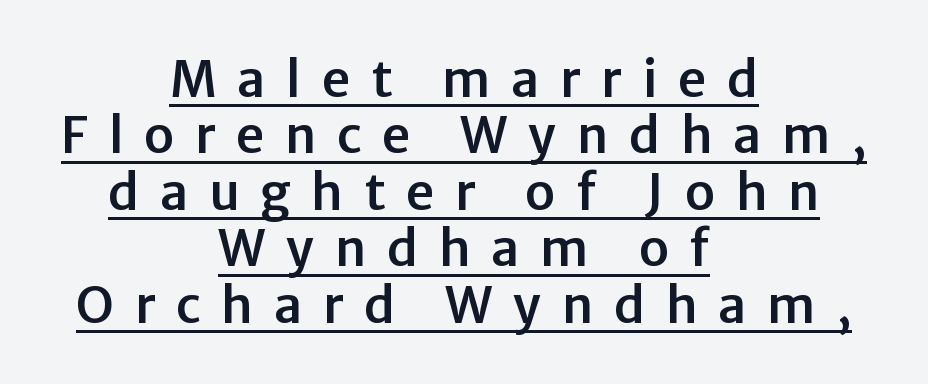
Has an underline been added? It has. Examine the stroke ends and you'll find no serifs. Character widths vary here, with narrow letters taking less room than wide ones. There is plenty of visible air inserted between adjacent glyphs. Leading: reduced. Do the letters lean? They stand straight.
